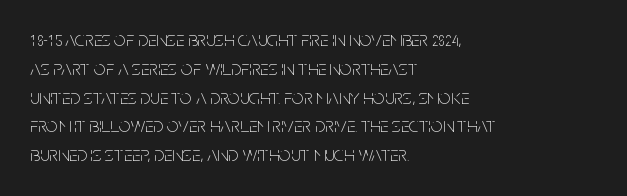
The image shows 21 px text type, upright; set left-aligned, normal line spacing (1.37x), normal letter spacing, not underlined.
